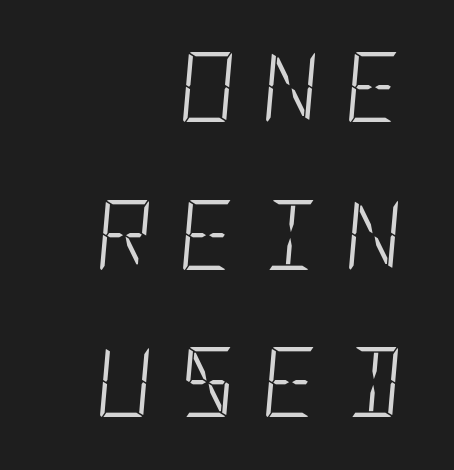
{"italic": "yes", "lean": "right", "slant_degrees": 5, "bold": "no", "weight": "light", "width": "condensed", "stroke_contrast": "low", "x_height": "large", "underline": "no", "align": "right", "line_spacing": "loose", "line_spacing_ratio": 2.11, "letter_spacing": "wide", "letter_spacing_em": 0.37, "glyph_px": 70}
